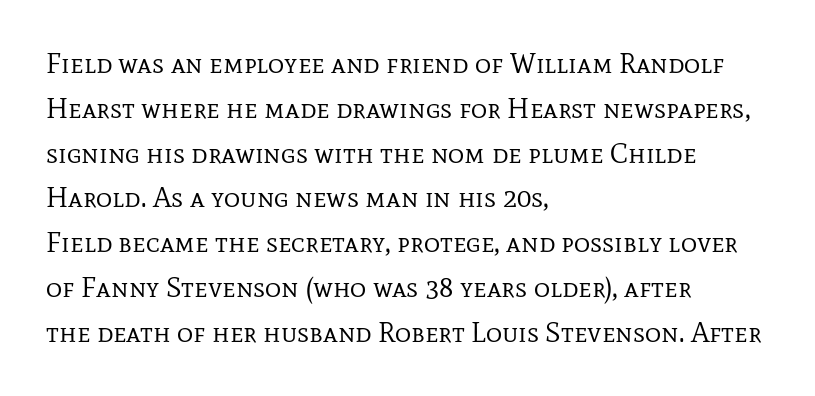
The image shows 28 px regular-weight serif type, upright; set left-aligned, normal line spacing (1.6x), normal letter spacing, not underlined; low stroke contrast and a medium x-height.
